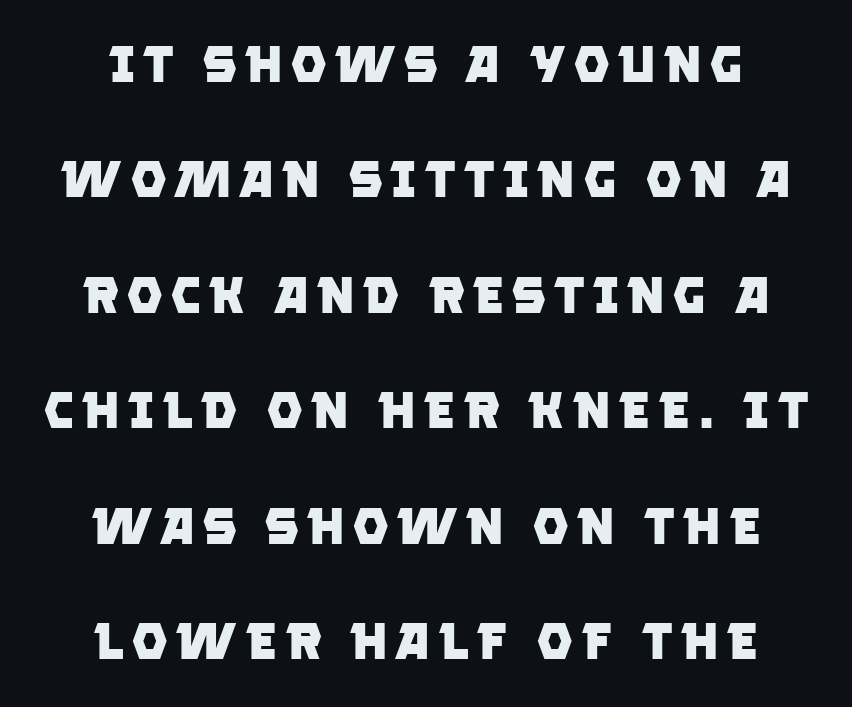
The image shows 52 px heavy sans-serif type; set centered, loose line spacing (2.22x), not underlined; low stroke contrast and a large x-height.
